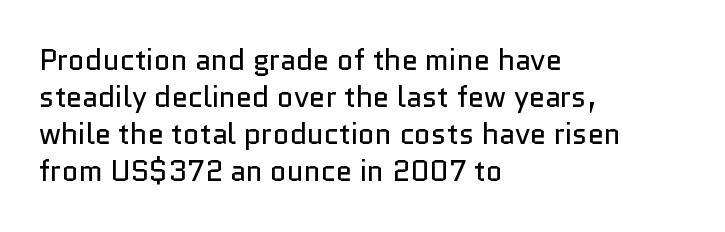
Q: Is the text bold? A: No.
Q: Is the text italic (slanted)? A: No, it is upright.
Q: Is the typeface a serif or a sans-serif typeface? A: Sans-serif.
Q: Is the text underlined? A: No.
Q: How is the paragraph aligned? A: Left-aligned.
Q: Is the spacing between letters normal or unusually wide? A: Normal.
Q: Is the spacing between lines tight, normal or loose? A: Normal.
Q: Width (condensed, normal, or wide)? A: Normal.
Q: Stroke contrast? A: Low.
Q: x-height? A: Medium.
Q: Monospaced? A: No.
